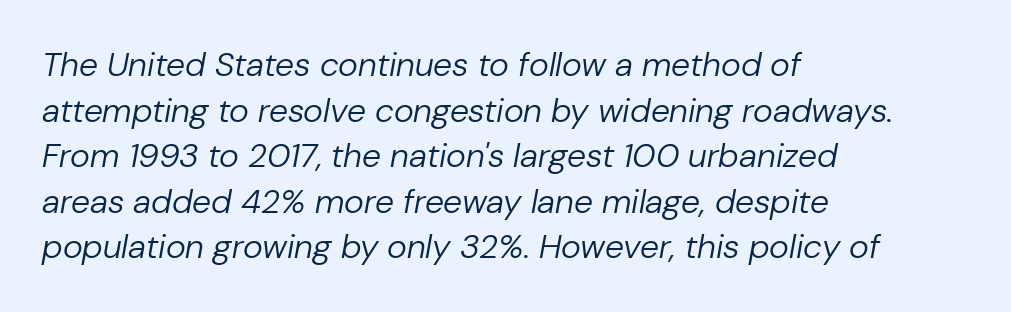
{"italic": "yes", "lean": "right", "slant_degrees": 10, "bold": "no", "weight": "regular", "width": "normal", "stroke_contrast": "low", "x_height": "medium", "monospaced": "no", "underline": "no", "align": "left", "line_spacing": "normal", "line_spacing_ratio": 1.34, "letter_spacing": "normal", "letter_spacing_em": 0.0, "glyph_px": 34}
